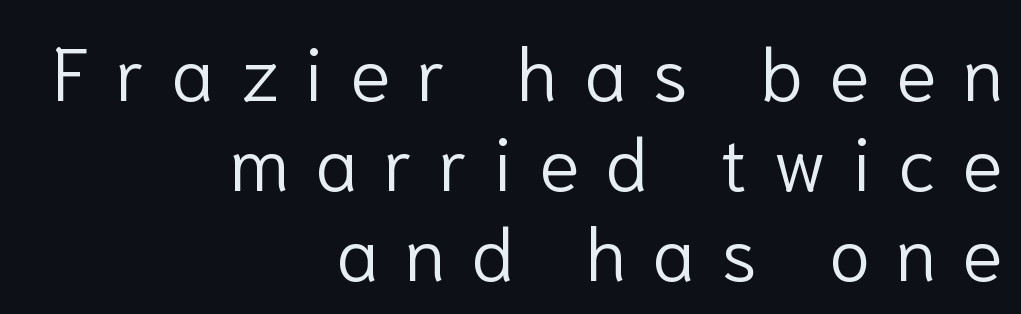
Q: Is the text bold? A: No.
Q: Is the text italic (slanted)? A: No, it is upright.
Q: Is the typeface a serif or a sans-serif typeface? A: Sans-serif.
Q: Is the text underlined? A: No.
Q: How is the paragraph aligned? A: Right-aligned.
Q: Is the spacing between letters normal or unusually wide? A: Unusually wide.
Q: Width (condensed, normal, or wide)? A: Normal.
Q: Stroke contrast? A: Low.
Q: x-height? A: Medium.
Q: Monospaced? A: No.
